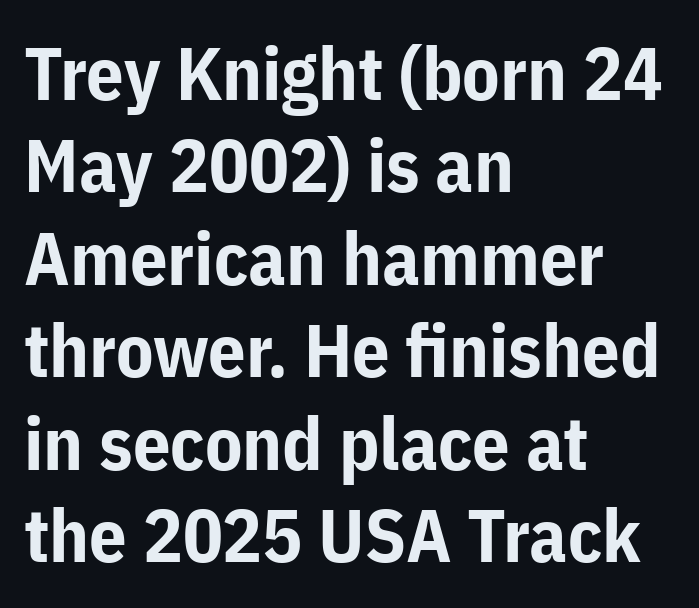
{"serif": "no", "italic": "no", "bold": "yes", "weight": "bold", "width": "normal", "stroke_contrast": "low", "x_height": "medium", "monospaced": "no", "underline": "no", "align": "left", "line_spacing": "normal", "line_spacing_ratio": 1.25, "letter_spacing": "normal", "letter_spacing_em": 0.0, "glyph_px": 74}
